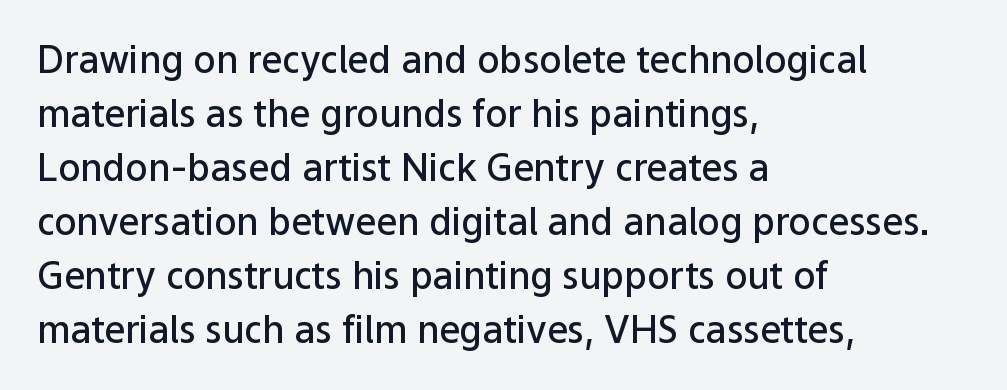
Q: Is the text bold? A: Semi-bold.
Q: Is the text italic (slanted)? A: No, it is upright.
Q: Is the typeface a serif or a sans-serif typeface? A: Sans-serif.
Q: Is the text underlined? A: No.
Q: How is the paragraph aligned? A: Left-aligned.
Q: Is the spacing between letters normal or unusually wide? A: Normal.
Q: Is the spacing between lines tight, normal or loose? A: Normal.
Q: Width (condensed, normal, or wide)? A: Normal.
Q: Stroke contrast? A: Low.
Q: x-height? A: Medium.
Q: Monospaced? A: No.
